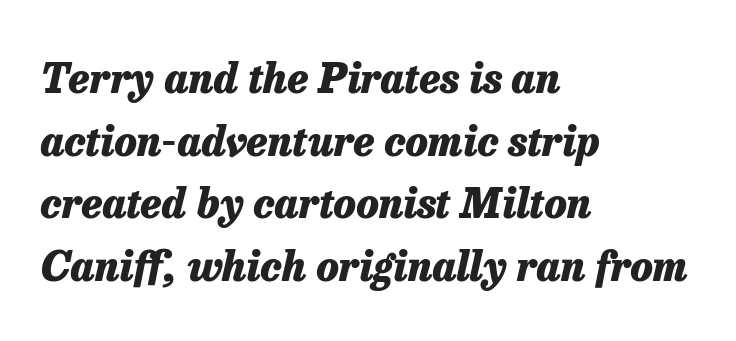
Q: Is the text bold? A: Yes.
Q: Is the text italic (slanted)? A: Yes, it leans right by about 13 degrees.
Q: Is the text underlined? A: No.
Q: How is the paragraph aligned? A: Left-aligned.
Q: Is the spacing between letters normal or unusually wide? A: Normal.
Q: Is the spacing between lines tight, normal or loose? A: Normal.
Q: Width (condensed, normal, or wide)? A: Normal.
Q: Stroke contrast? A: Low.
Q: x-height? A: Medium.
Q: Monospaced? A: No.
